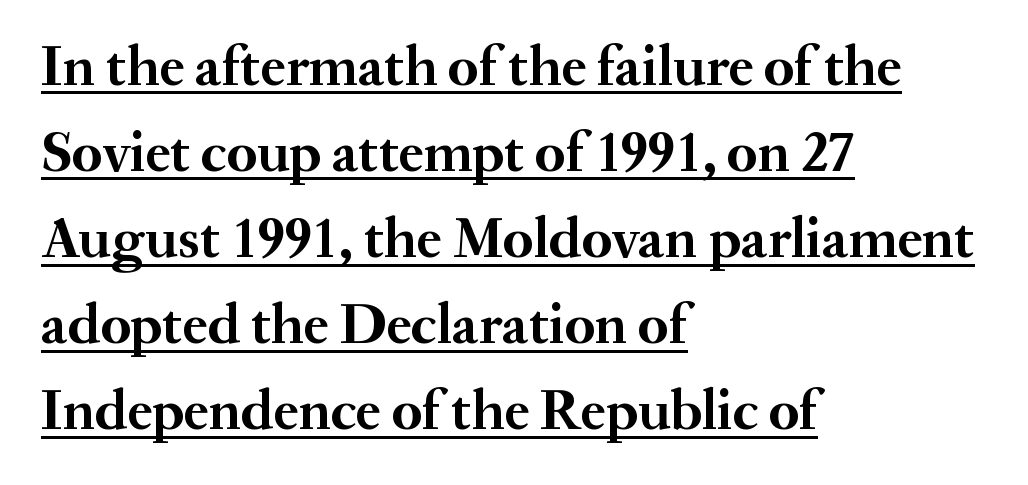
The image shows 57 px semibold serif type, upright; set left-aligned, normal line spacing (1.51x), normal letter spacing, underlined; medium stroke contrast and a small x-height.
